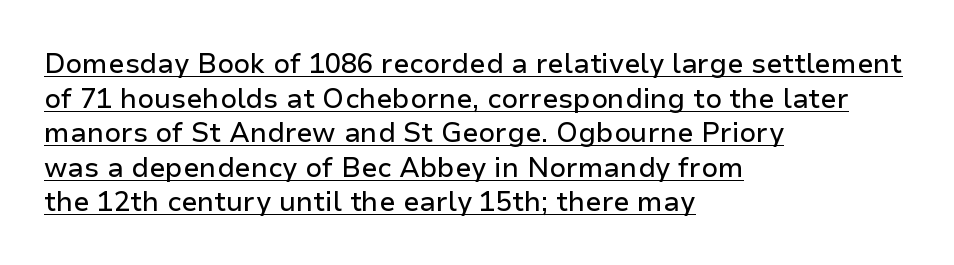
Q: Is the text italic (slanted)? A: No, it is upright.
Q: Is the text underlined? A: Yes.
Q: How is the paragraph aligned? A: Left-aligned.
Q: Is the spacing between letters normal or unusually wide? A: Normal.
Q: Is the spacing between lines tight, normal or loose? A: Normal.
